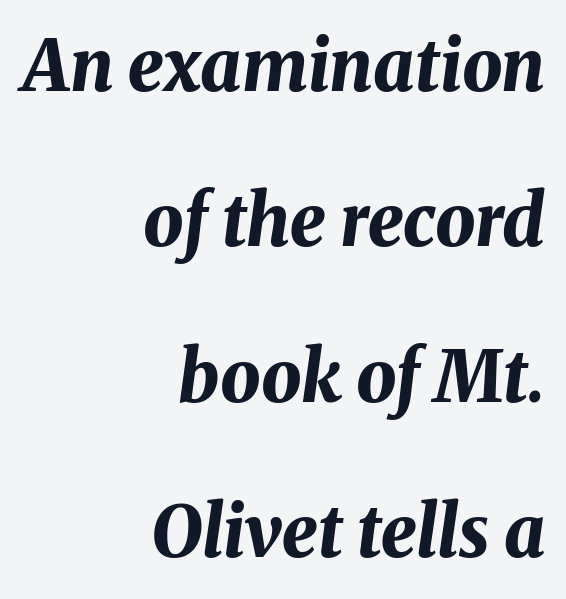
{"italic": "yes", "lean": "right", "slant_degrees": 8, "bold": "yes", "weight": "bold", "width": "normal", "stroke_contrast": "medium", "x_height": "medium", "monospaced": "no", "underline": "no", "align": "right", "line_spacing": "loose", "line_spacing_ratio": 2.19, "letter_spacing": "normal", "letter_spacing_em": 0.0, "glyph_px": 71}
